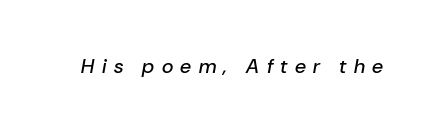
The passage shown has open, widely tracked lettering throughout. Descenders hang freely into open space. Characters are canted at an angle relative to the baseline's perpendicular.
